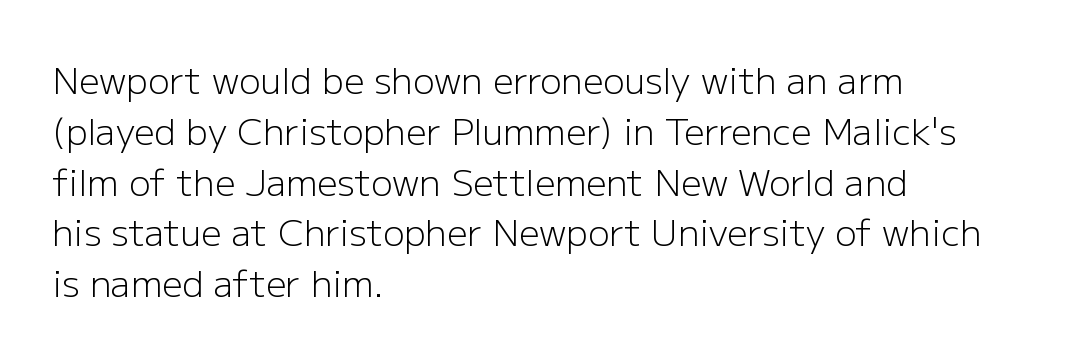
Descenders hang freely into open space. Horizontal alignment here is leftward, the default for most running prose. Ink coverage per letter is moderate at most. The letters stand upright; this is a roman face. Is there much room between lines? A standard amount, neither cramped nor airy. Characters follow at the spacing the type designer built in.
